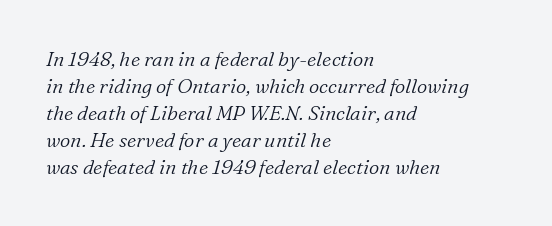
{"italic": "yes", "lean": "right", "slant_degrees": 16, "bold": "no", "underline": "no", "align": "left", "line_spacing": "normal", "line_spacing_ratio": 1.35, "letter_spacing": "normal", "letter_spacing_em": 0.0, "glyph_px": 20}
